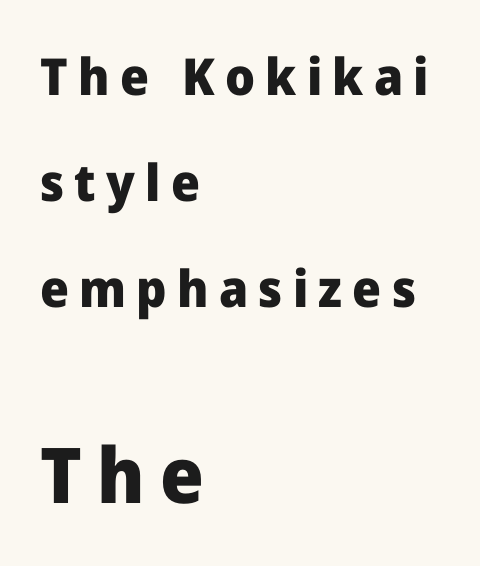
{"serif": "no", "italic": "no", "bold": "yes", "weight": "heavy", "width": "normal", "stroke_contrast": "low", "x_height": "medium", "monospaced": "no", "underline": "no", "align": "left", "line_spacing": "loose", "line_spacing_ratio": 2.08, "letter_spacing": "wide", "letter_spacing_em": 0.2, "larger_block": "second", "size_ratio": 1.51, "glyph_px": 77}
